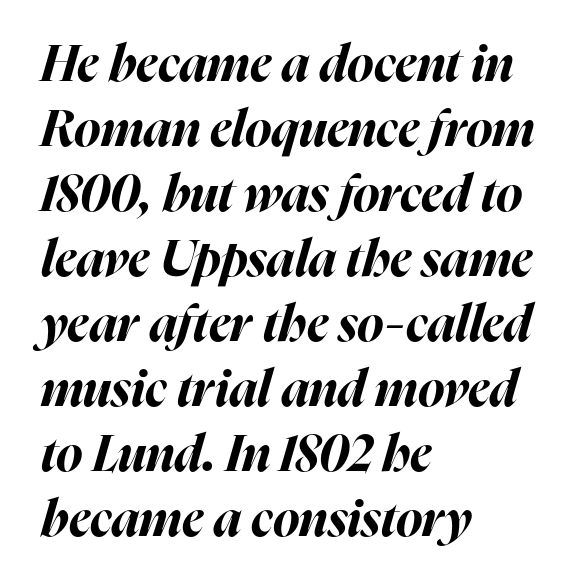
The image shows 50 px bold type, italic (leaning right); set left-aligned, normal line spacing (1.3x), normal letter spacing, not underlined; high stroke contrast and a medium x-height.
